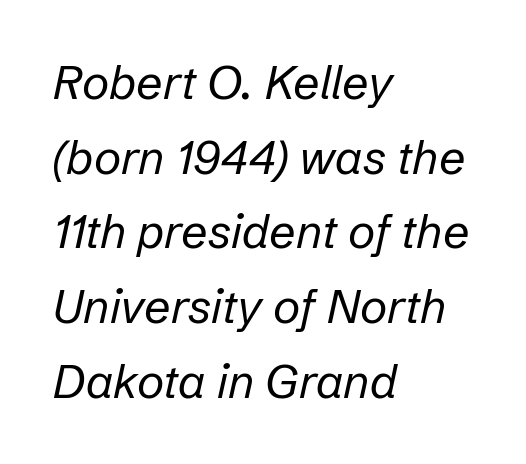
Q: Is the text bold? A: No.
Q: Is the text italic (slanted)? A: Yes, it leans right by about 12 degrees.
Q: Is the text underlined? A: No.
Q: How is the paragraph aligned? A: Left-aligned.
Q: Is the spacing between letters normal or unusually wide? A: Normal.
Q: Is the spacing between lines tight, normal or loose? A: Normal.
Q: Width (condensed, normal, or wide)? A: Normal.
Q: Stroke contrast? A: Low.
Q: x-height? A: Medium.
Q: Monospaced? A: No.
